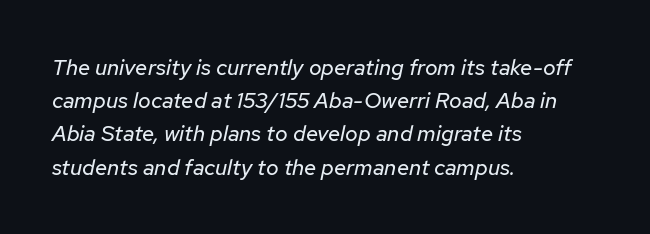
The image shows 22 px text type, italic (leaning right); set left-aligned, normal line spacing (1.51x), normal letter spacing, not underlined.
